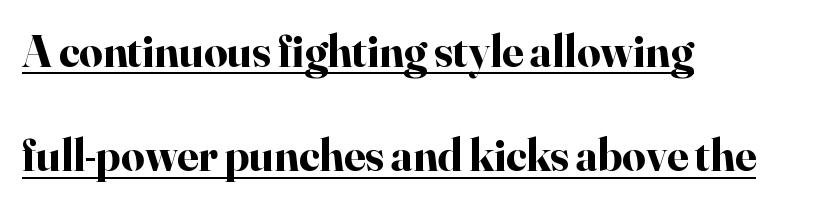
{"serif": "yes", "italic": "no", "bold": "yes", "weight": "bold", "width": "normal", "stroke_contrast": "high", "x_height": "small", "monospaced": "no", "underline": "yes", "align": "left", "line_spacing": "loose", "line_spacing_ratio": 2.27, "letter_spacing": "normal", "letter_spacing_em": 0.0, "glyph_px": 46}
